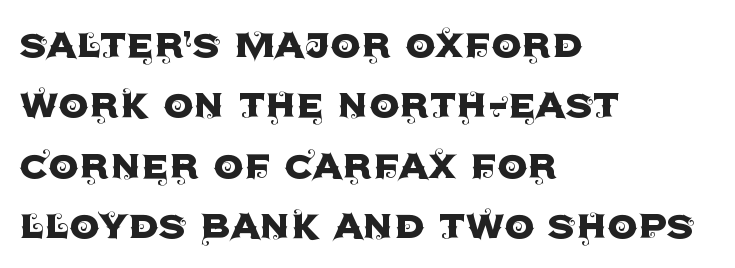
The image shows 48 px sans-serif type, upright; set left-aligned, normal line spacing (1.26x), normal letter spacing, not underlined; a large x-height.
